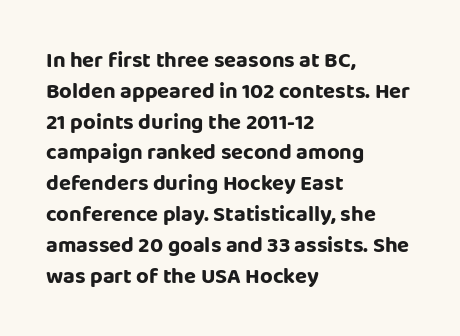
Q: Is the text italic (slanted)? A: No, it is upright.
Q: Is the text underlined? A: No.
Q: How is the paragraph aligned? A: Left-aligned.
Q: Is the spacing between letters normal or unusually wide? A: Normal.
Q: Is the spacing between lines tight, normal or loose? A: Normal.
